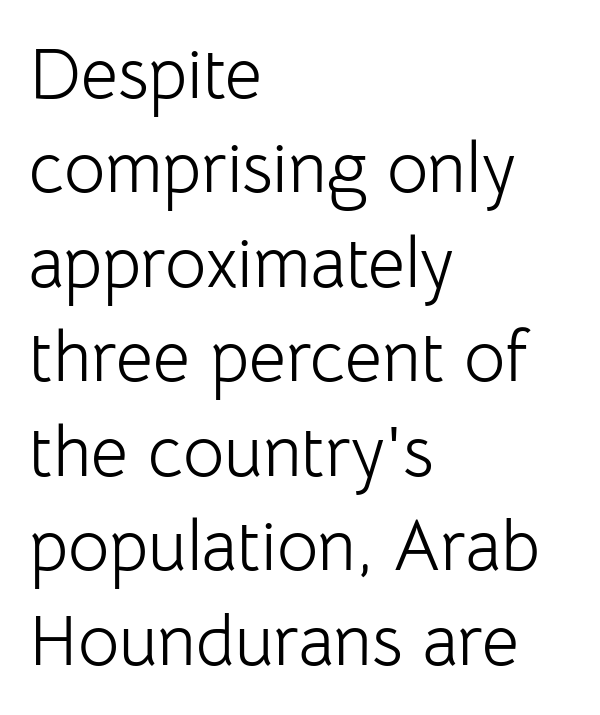
The image shows 71 px light sans-serif type, upright; set left-aligned, normal line spacing (1.33x), normal letter spacing, not underlined; low stroke contrast and a medium x-height.
